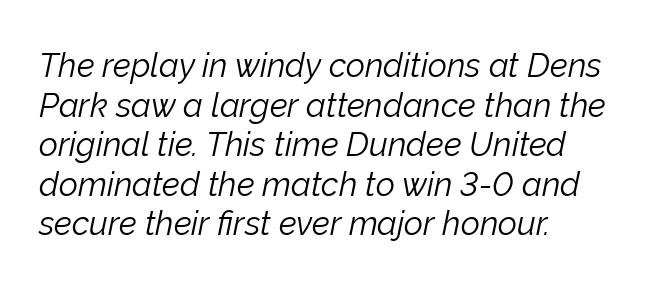
Q: Is the text bold? A: No.
Q: Is the text italic (slanted)? A: Yes, it leans right by about 12 degrees.
Q: Is the text underlined? A: No.
Q: Is the spacing between letters normal or unusually wide? A: Normal.
Q: Width (condensed, normal, or wide)? A: Normal.
Q: Stroke contrast? A: Low.
Q: x-height? A: Medium.
Q: Monospaced? A: No.
